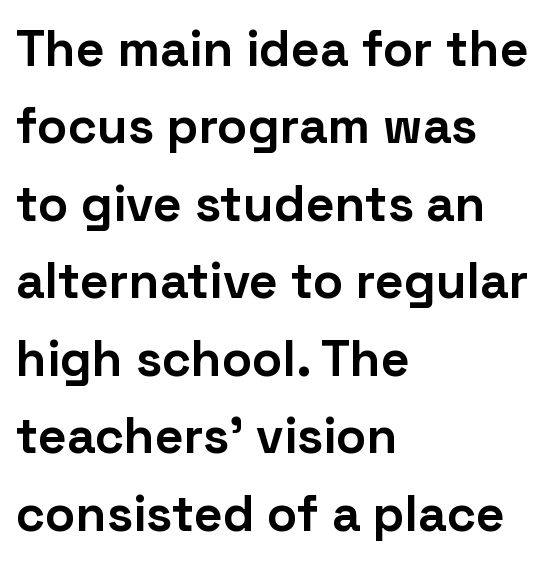
Q: Is the text bold? A: Yes.
Q: Is the text italic (slanted)? A: No, it is upright.
Q: Is the typeface a serif or a sans-serif typeface? A: Sans-serif.
Q: Is the text underlined? A: No.
Q: How is the paragraph aligned? A: Left-aligned.
Q: Is the spacing between letters normal or unusually wide? A: Normal.
Q: Is the spacing between lines tight, normal or loose? A: Normal.
Q: Width (condensed, normal, or wide)? A: Normal.
Q: Stroke contrast? A: Low.
Q: x-height? A: Medium.
Q: Monospaced? A: No.
